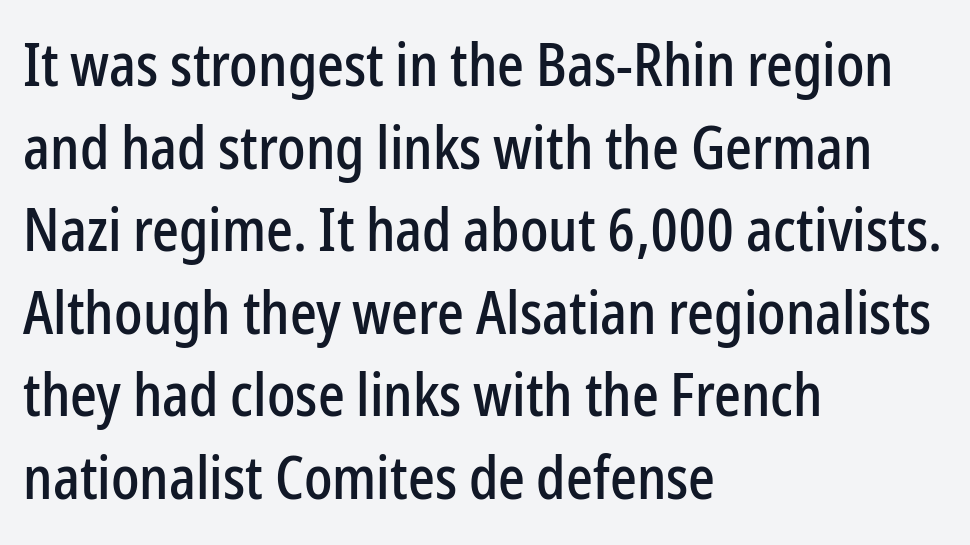
Q: Is the text italic (slanted)? A: No, it is upright.
Q: Is the typeface a serif or a sans-serif typeface? A: Sans-serif.
Q: Is the text underlined? A: No.
Q: How is the paragraph aligned? A: Left-aligned.
Q: Is the spacing between letters normal or unusually wide? A: Normal.
Q: Is the spacing between lines tight, normal or loose? A: Normal.
Q: Width (condensed, normal, or wide)? A: Condensed.
Q: Stroke contrast? A: Low.
Q: x-height? A: Medium.
Q: Monospaced? A: No.
